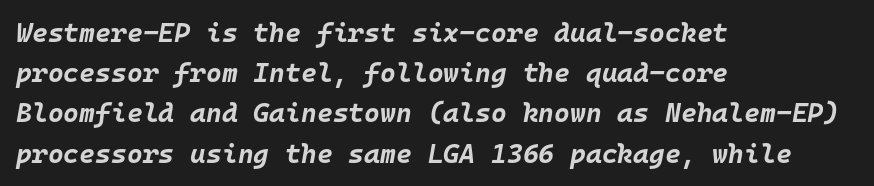
The image shows 27 px bold type, italic (leaning right); set left-aligned, normal line spacing (1.49x), normal letter spacing, not underlined.
